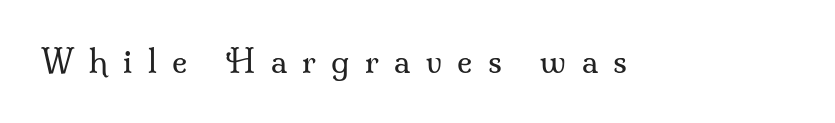
Q: Is the text bold? A: No.
Q: Is the text italic (slanted)? A: No, it is upright.
Q: Is the typeface a serif or a sans-serif typeface? A: Serif.
Q: Is the text underlined? A: No.
Q: Is the spacing between letters normal or unusually wide? A: Unusually wide.
Q: Width (condensed, normal, or wide)? A: Normal.
Q: Stroke contrast? A: Medium.
Q: x-height? A: Small.
Q: Monospaced? A: No.
